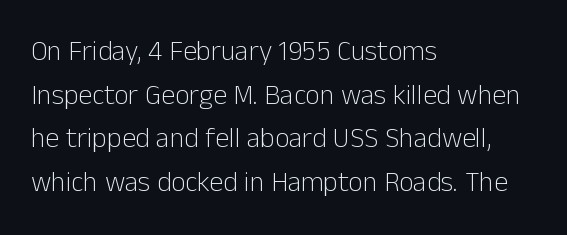
Q: Is the text bold? A: No.
Q: Is the text italic (slanted)? A: No, it is upright.
Q: Is the typeface a serif or a sans-serif typeface? A: Sans-serif.
Q: Is the text underlined? A: No.
Q: How is the paragraph aligned? A: Left-aligned.
Q: Is the spacing between letters normal or unusually wide? A: Normal.
Q: Is the spacing between lines tight, normal or loose? A: Normal.
Q: Width (condensed, normal, or wide)? A: Normal.
Q: Stroke contrast? A: Low.
Q: x-height? A: Medium.
Q: Monospaced? A: No.
